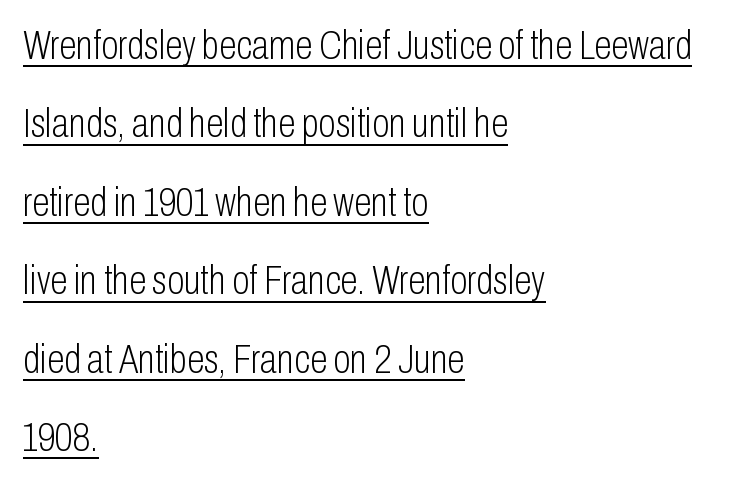
{"serif": "no", "italic": "no", "bold": "no", "weight": "light", "width": "condensed", "stroke_contrast": "low", "x_height": "medium", "monospaced": "no", "underline": "yes", "align": "left", "line_spacing": "loose", "line_spacing_ratio": 1.96, "letter_spacing": "normal", "letter_spacing_em": 0.0, "glyph_px": 40}
